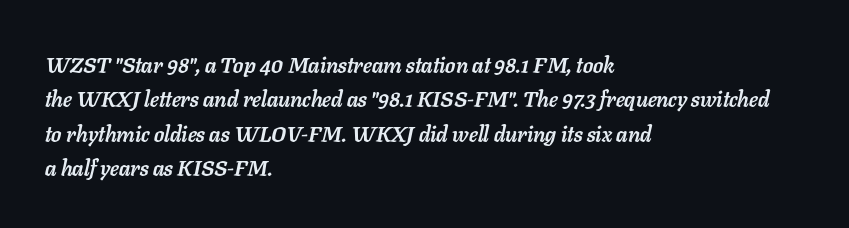
{"italic": "yes", "lean": "right", "slant_degrees": 11, "bold": "yes", "underline": "no", "align": "left", "line_spacing": "normal", "line_spacing_ratio": 1.56, "letter_spacing": "normal", "letter_spacing_em": 0.0, "glyph_px": 22}
